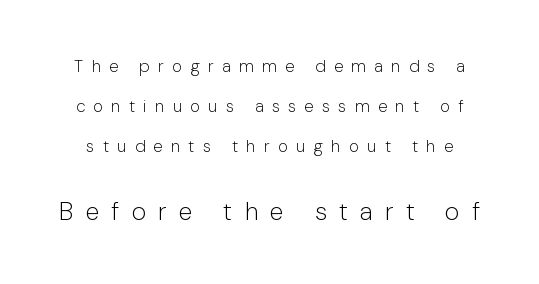
{"italic": "no", "bold": "no", "underline": "no", "line_spacing": "loose", "line_spacing_ratio": 2.36, "letter_spacing": "wide", "letter_spacing_em": 0.49, "larger_block": "second", "size_ratio": 1.47, "glyph_px": 25}
